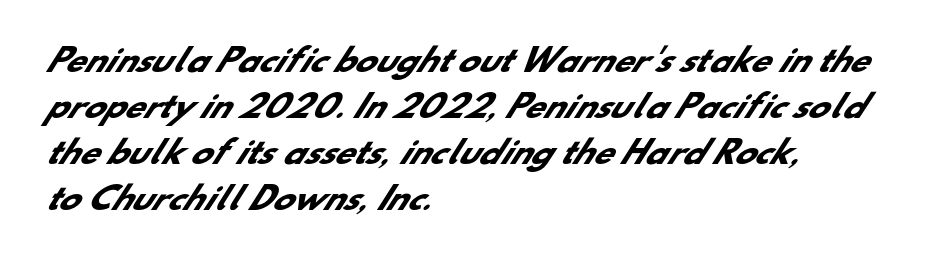
You could not count columns in this text — the font is proportionally spaced. These lines are composed in type without serifs. This rendering leaves character spacing at its baseline value. The setting favours the left margin, as ordinary paragraphs usually do. A bare baseline throughout the passage. A dark, heavy texture on the line: the type is bold.
